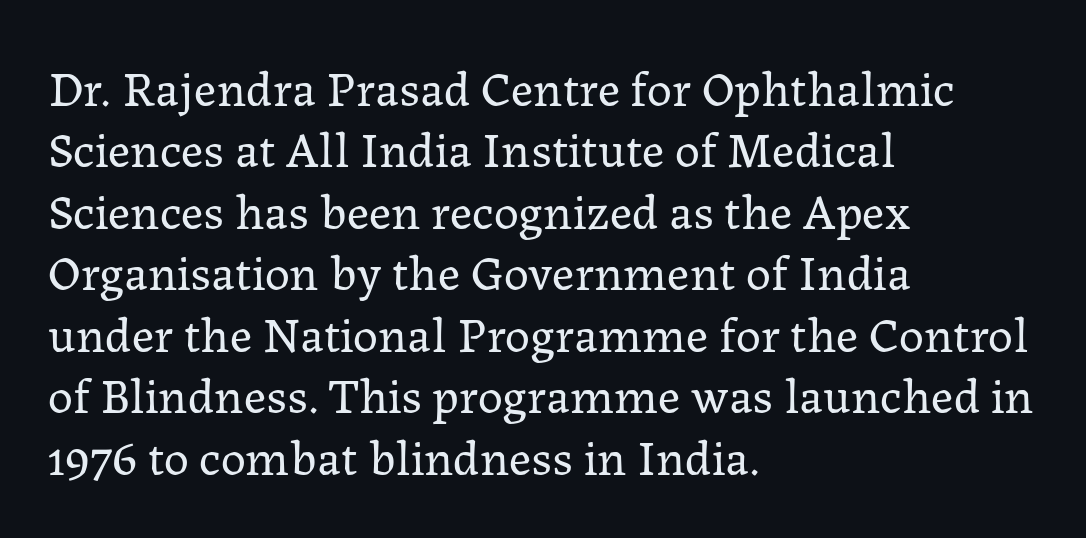
Varying glyph widths throughout — classic text-font behaviour. The string is rendered with underlining switched off. The setting favours the left margin, as ordinary paragraphs usually do. Nope, not italic — everything's standing straight.
